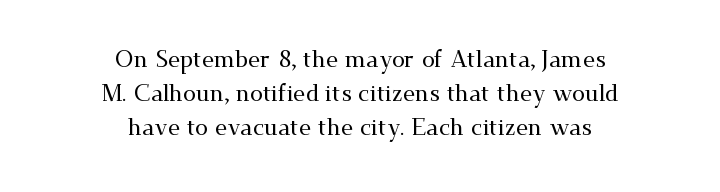
{"italic": "no", "underline": "no", "align": "center", "line_spacing": "normal", "line_spacing_ratio": 1.47, "letter_spacing": "normal", "letter_spacing_em": 0.0, "glyph_px": 23}
